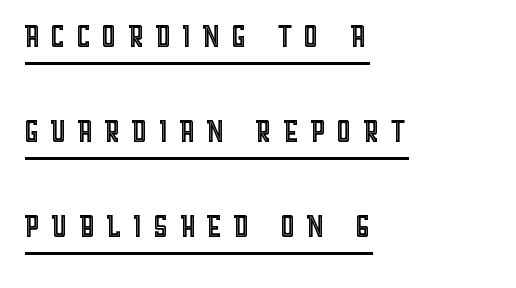
Posture: straight, roman, zero tilt. This rendering uses left alignment, leaving the right contour irregular. The tracking reads as deliberately expanded to a designer's eye. The lettering is marked with a stroke running underneath it. Here the designer chose a conventional face with non-uniform glyph widths.
